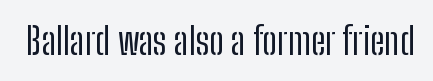
{"serif": "no", "italic": "no", "bold": "no", "weight": "regular", "width": "condensed", "stroke_contrast": "low", "x_height": "medium", "monospaced": "no", "underline": "no", "letter_spacing": "normal", "letter_spacing_em": 0.0, "glyph_px": 37}
